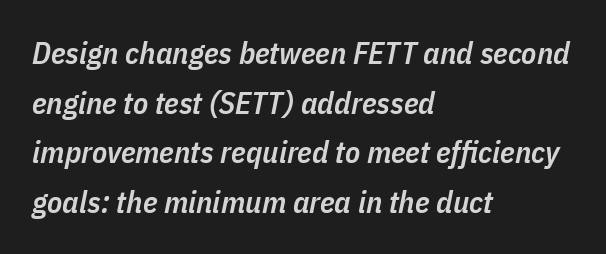
Students, note that the glyphs here touch the page at normal intervals. This sample is left-justified, so line endings fall wherever the words run out. Quick note: interline space is typical. Tall strokes in this sample are angled rather than plumb. Note the varied advance widths — an 'i' is clearly narrower than an 'm'.
